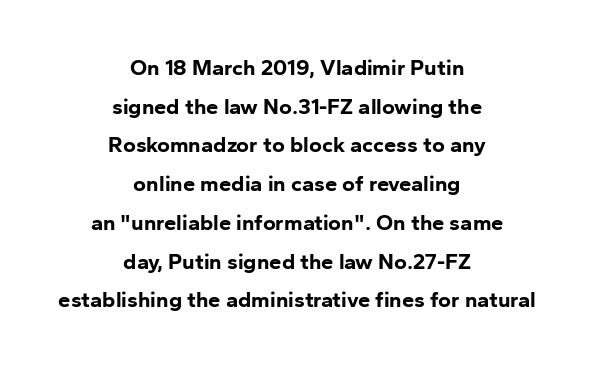
Q: Is the text bold? A: Yes.
Q: Is the text italic (slanted)? A: No, it is upright.
Q: Is the text underlined? A: No.
Q: How is the paragraph aligned? A: Centered.
Q: Is the spacing between letters normal or unusually wide? A: Normal.
